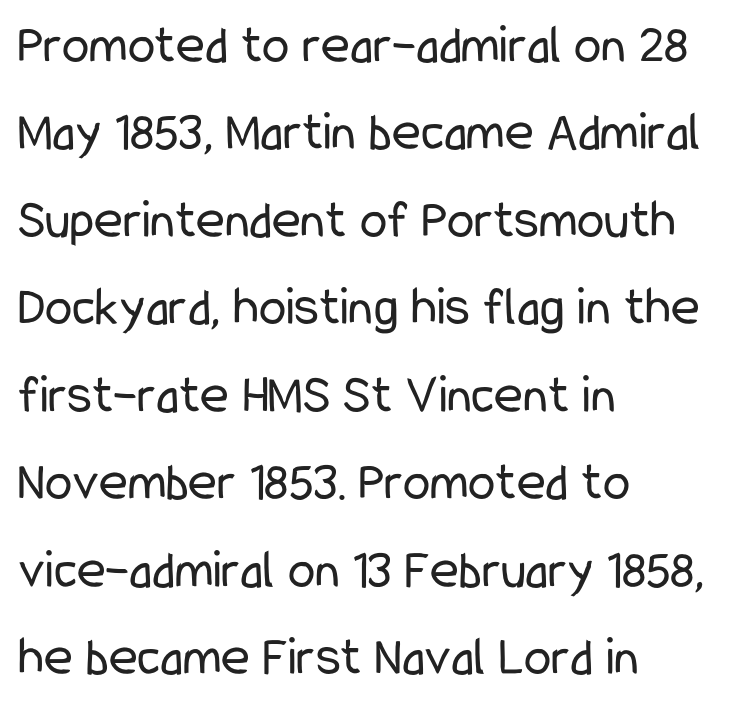
Q: Is the text bold? A: No.
Q: Is the text italic (slanted)? A: No, it is upright.
Q: Is the typeface a serif or a sans-serif typeface? A: Sans-serif.
Q: Is the text underlined? A: No.
Q: How is the paragraph aligned? A: Left-aligned.
Q: Is the spacing between letters normal or unusually wide? A: Normal.
Q: Is the spacing between lines tight, normal or loose? A: Normal.
Q: Width (condensed, normal, or wide)? A: Condensed.
Q: Stroke contrast? A: Low.
Q: x-height? A: Medium.
Q: Monospaced? A: No.
